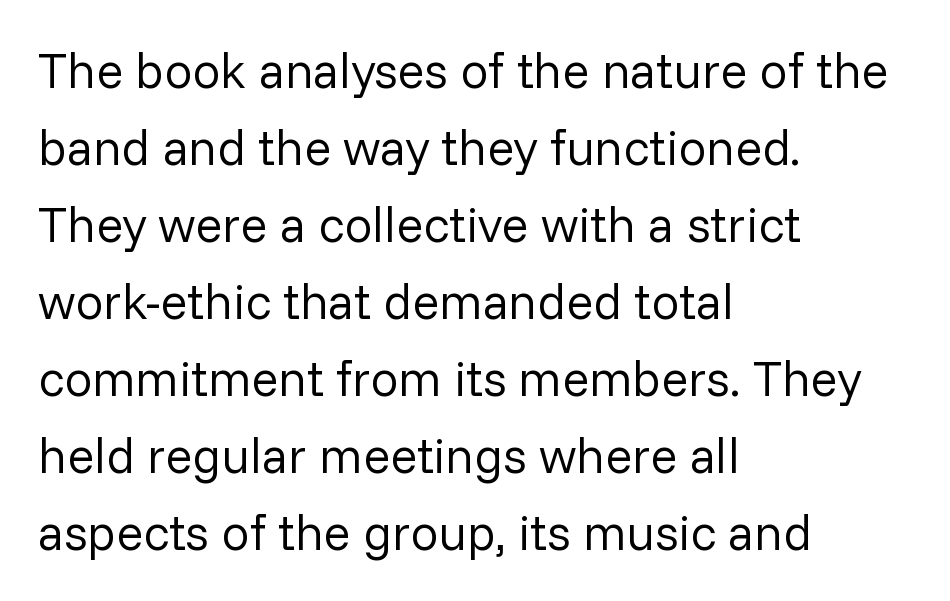
Think of a printed novel: that variable character pitch is what you see here. If you measured baseline to baseline, you'd find a middling distance. When letters stand straight like this, we call the style roman or upright. Teacher's note: observe the even left margin — that is flush-left alignment. A quiet, ordinary-to-light weight characterises the typeface.
